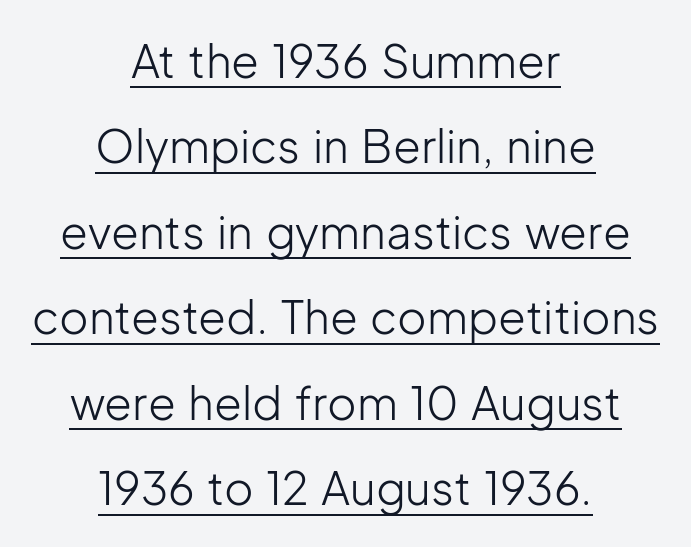
Q: Is the text bold? A: No.
Q: Is the text italic (slanted)? A: No, it is upright.
Q: Is the typeface a serif or a sans-serif typeface? A: Sans-serif.
Q: Is the text underlined? A: Yes.
Q: How is the paragraph aligned? A: Centered.
Q: Is the spacing between letters normal or unusually wide? A: Normal.
Q: Is the spacing between lines tight, normal or loose? A: Loose.
Q: Width (condensed, normal, or wide)? A: Normal.
Q: Stroke contrast? A: Low.
Q: x-height? A: Medium.
Q: Monospaced? A: No.
